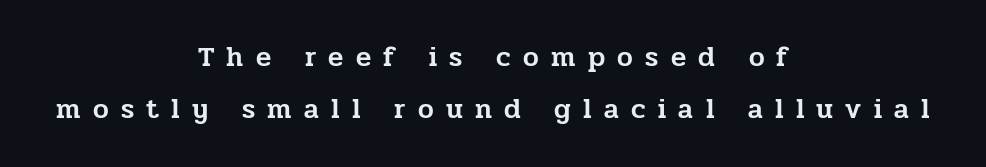
Underlining? Definitely not there. Look at the bottom of the vertical strokes: they flare into serifs here. Each word looks stretched out because of the extra space between its letters. Think of a printed novel: that variable character pitch is what you see here.
